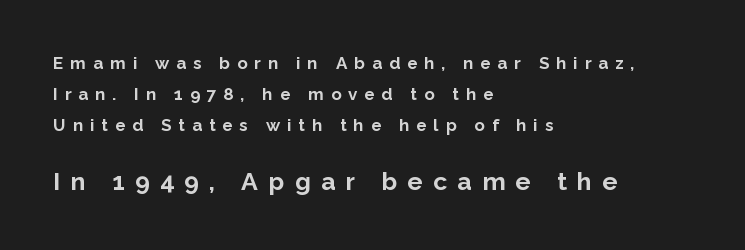
The image shows 25 px bold type, upright; set left-aligned, line spacing 1.83x, unusually wide letter spacing (+0.41 em), not underlined; the second (bottom) block is 1.47x larger.
